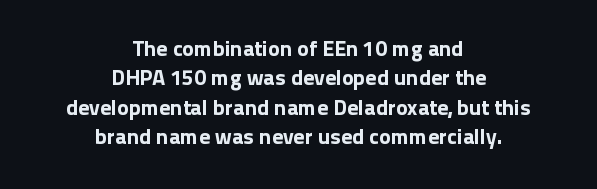
{"italic": "no", "underline": "no", "align": "center", "line_spacing": "normal", "line_spacing_ratio": 1.33, "letter_spacing": "normal", "letter_spacing_em": 0.0, "glyph_px": 22}
